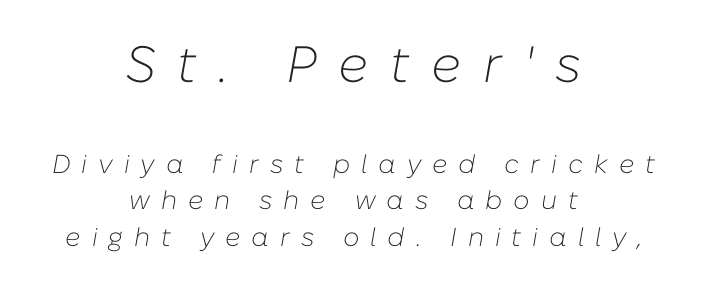
The image shows 51 px light type, italic (leaning right); set centered, normal line spacing (1.41x), unusually wide letter spacing (+0.42 em), not underlined; the first (top) block is 1.96x larger; low stroke contrast and a medium x-height.
